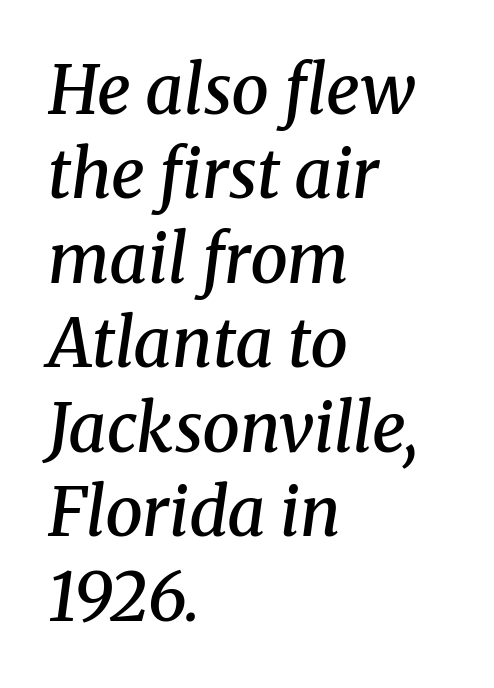
{"serif": "yes", "italic": "yes", "lean": "right", "slant_degrees": 8, "bold": "semi", "weight": "semibold", "width": "normal", "stroke_contrast": "medium", "x_height": "medium", "monospaced": "no", "underline": "no", "align": "left", "line_spacing": "normal", "line_spacing_ratio": 1.26, "letter_spacing": "normal", "letter_spacing_em": 0.0, "glyph_px": 67}
